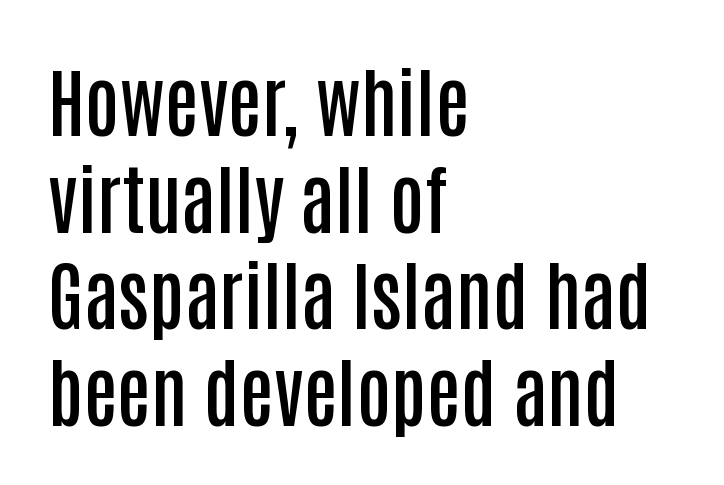
Vertical strokes here are truly vertical. Unlike a traditional serif, this face leaves its strokes unadorned. Vertical spacing — default. Bold? Not quite — semibold, heavier than regular but stopping short. Is the block centered? No — it sits flush against the left margin. Caption: standard tracking, unaltered.
